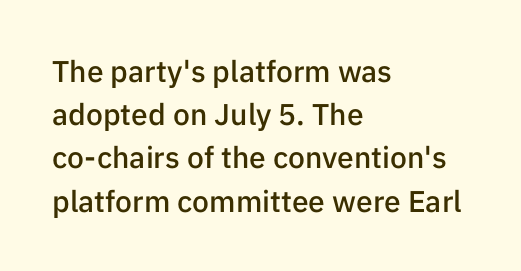
The image shows 30 px semibold sans-serif type, upright; set left-aligned, normal line spacing (1.44x), normal letter spacing, not underlined; low stroke contrast and a medium x-height.
